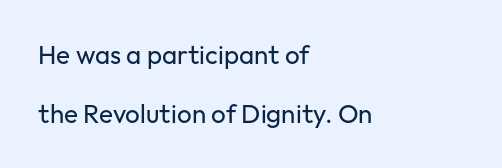
{"italic": "no", "bold": "no", "underline": "no", "align": "left", "line_spacing": "loose", "line_spacing_ratio": 2.26, "letter_spacing": "normal", "letter_spacing_em": 0.0, "glyph_px": 26}
